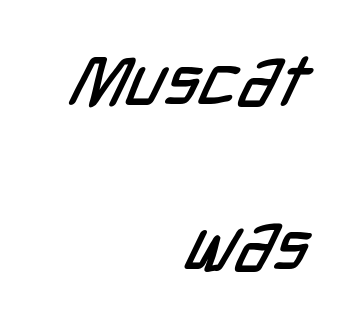
Notice the wide empty band between every row — that's loose leading. This sample is right-justified, so line beginnings fall wherever the words allow. Font category for this specimen: sans-serif. Anything drawn beneath the words? Only blank space. The letters sit at their default tracking, neither squeezed nor spread. Note the varied advance widths — an 'i' is clearly narrower than an 'm'.
